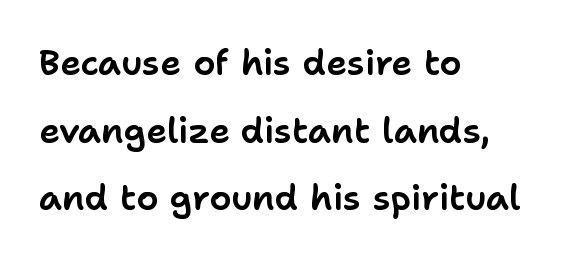
These lines stack with their left ends in a neat column. The face used here is proportionally spaced, like ordinary book or web type. How would I describe the line gaps? Wide and relaxed. No italicization has been applied; the sample stays upright. The words here are not underlined. A typesetter would label this face a sans.
